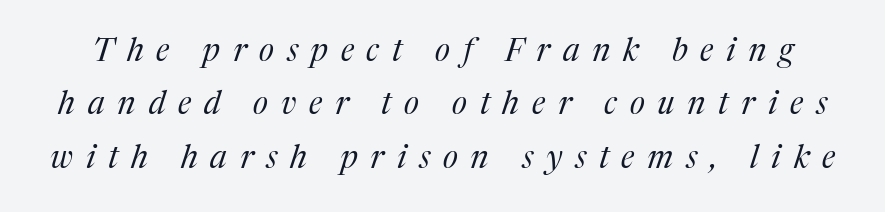
The image shows 32 px regular-weight serif type, italic (leaning right); set normal line spacing (1.67x), unusually wide letter spacing (+0.4 em), not underlined; medium stroke contrast and a medium x-height.
